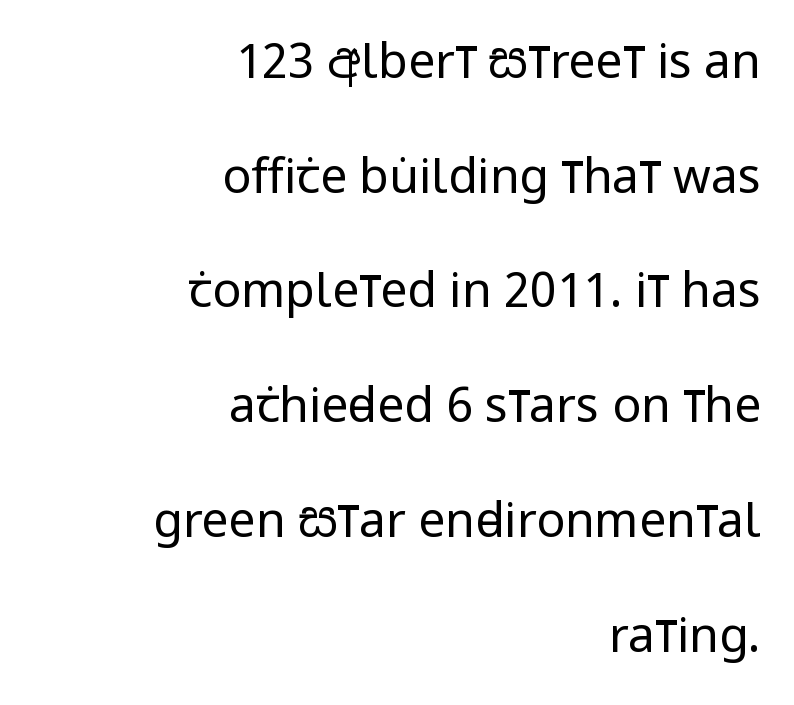
Q: Is the text bold? A: No.
Q: Is the text italic (slanted)? A: No, it is upright.
Q: Is the typeface a serif or a sans-serif typeface? A: Sans-serif.
Q: Is the text underlined? A: No.
Q: How is the paragraph aligned? A: Right-aligned.
Q: Is the spacing between letters normal or unusually wide? A: Normal.
Q: Is the spacing between lines tight, normal or loose? A: Loose.
Q: Width (condensed, normal, or wide)? A: Condensed.
Q: Stroke contrast? A: Low.
Q: x-height? A: Large.
Q: Monospaced? A: No.
